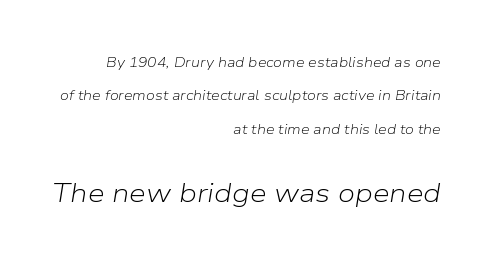
The image shows 27 px text type, italic (leaning right); set right-aligned, loose line spacing (2.38x), normal letter spacing, not underlined; the second (bottom) block is 1.93x larger.
